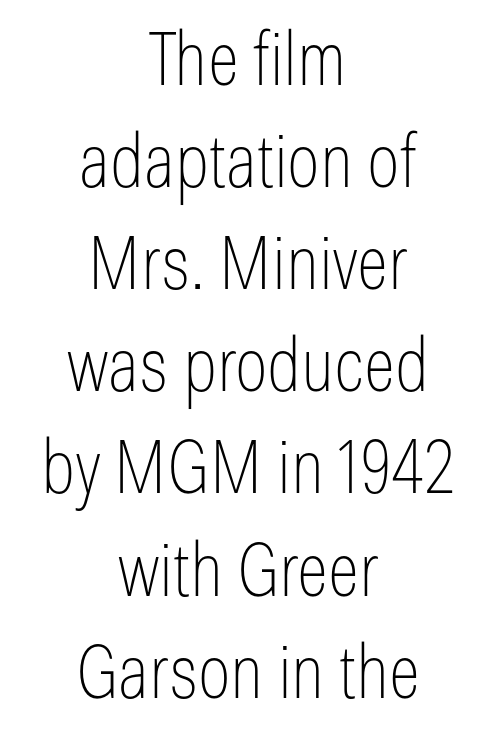
Q: Is the text bold? A: No.
Q: Is the text italic (slanted)? A: No, it is upright.
Q: Is the typeface a serif or a sans-serif typeface? A: Sans-serif.
Q: Is the text underlined? A: No.
Q: How is the paragraph aligned? A: Centered.
Q: Is the spacing between letters normal or unusually wide? A: Normal.
Q: Is the spacing between lines tight, normal or loose? A: Normal.
Q: Width (condensed, normal, or wide)? A: Condensed.
Q: Stroke contrast? A: Low.
Q: x-height? A: Medium.
Q: Monospaced? A: No.
